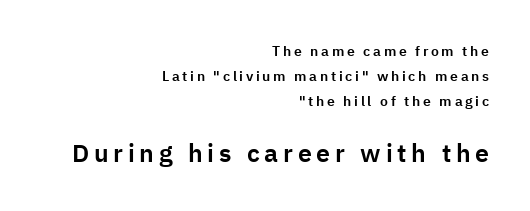
{"italic": "no", "underline": "no", "align": "right", "line_spacing_ratio": 1.79, "larger_block": "second", "size_ratio": 1.79, "glyph_px": 25}
